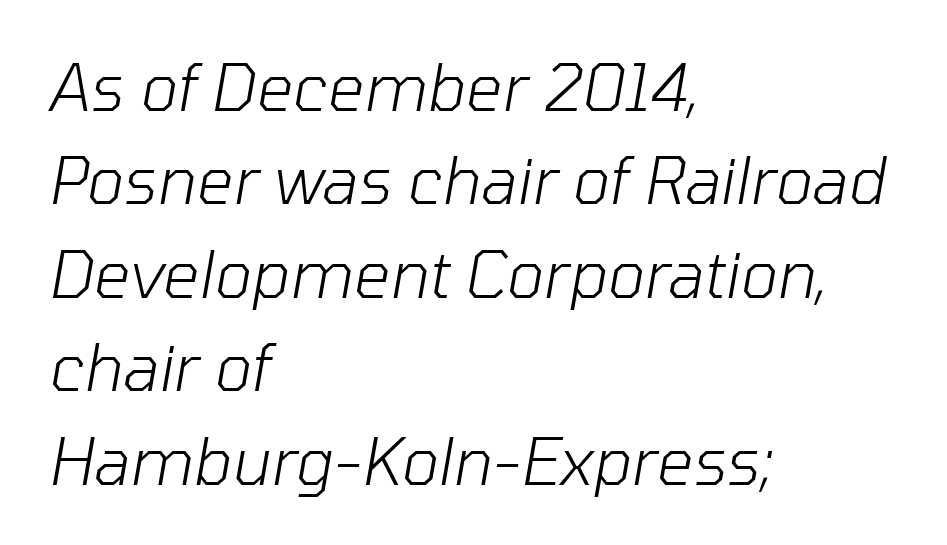
You could not count columns in this text — the font is proportionally spaced. The face used here has a pronounced slope to its letters. The weight would be labelled regular, book, light, or lighter still. The horizontal fit of the characters is conventional and even.
